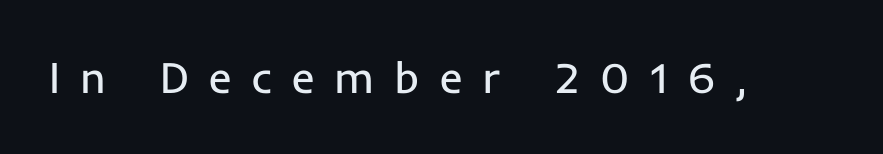
Upright lettering throughout. Weight: regular or lighter. The face used here is proportionally spaced, like ordinary book or web type. Serifs: no, the terminals of the letterforms are clean.
